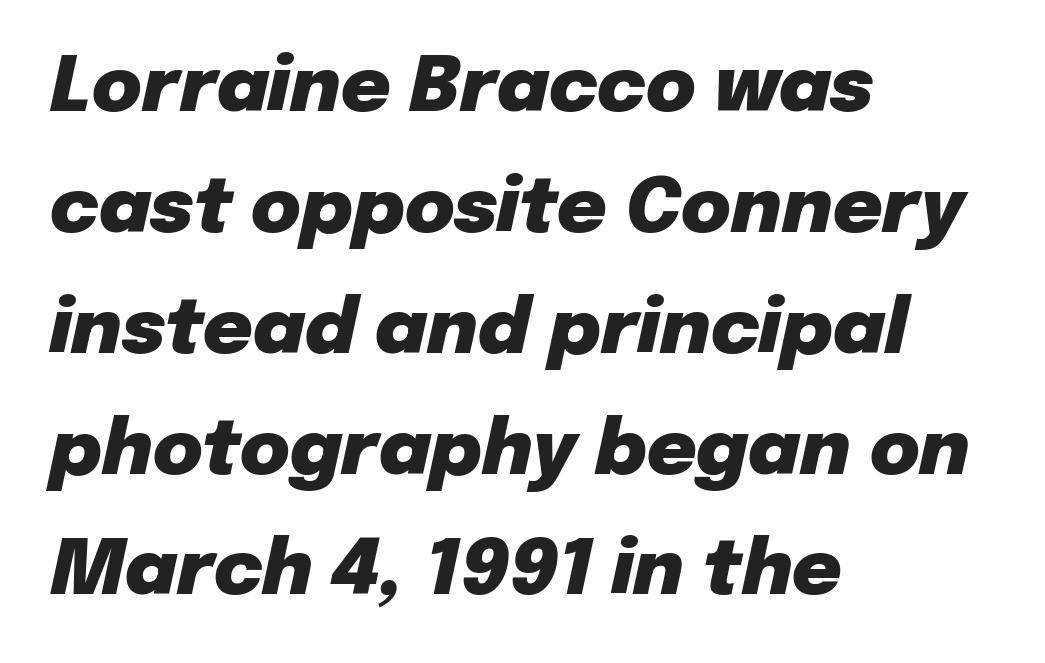
Teacher's note: observe the even left margin — that is flush-left alignment. Summary of vertical rhythm: regular, with standard interline spacing. The rendering uses natural spacing where letterforms have individual widths. This rendering features lettering with no underline.
